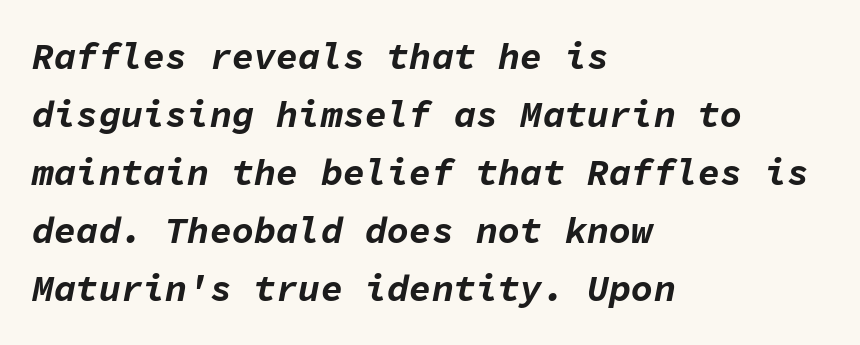
{"italic": "yes", "lean": "right", "slant_degrees": 11, "bold": "yes", "weight": "bold", "width": "normal", "stroke_contrast": "low", "x_height": "medium", "monospaced": "yes", "underline": "no", "align": "left", "line_spacing": "normal", "line_spacing_ratio": 1.57, "letter_spacing": "normal", "letter_spacing_em": 0.0, "glyph_px": 37}
